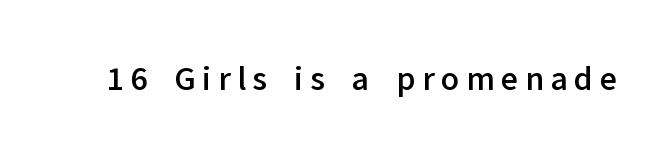
The rendering uses natural spacing where letterforms have individual widths. Nope, no serifs anywhere on these letters. A roman cut, with each character standing at attention. Quick note: underline off.
